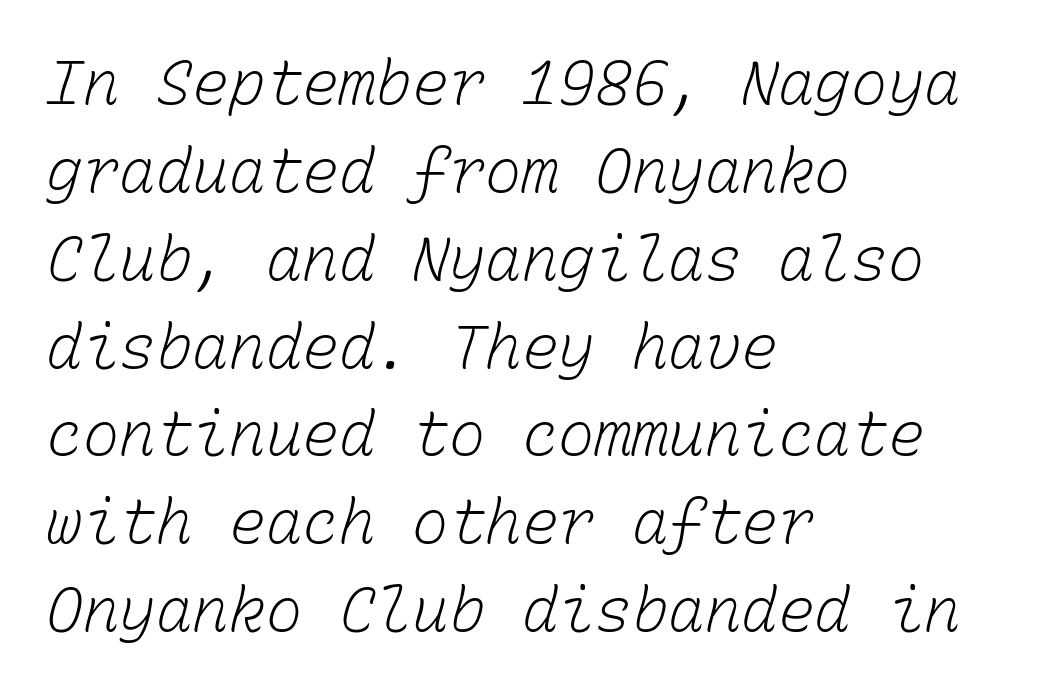
These lines keep a tight, regular rhythm from letter to letter. No chunkiness to these letters — they're not bold. The rendering anchors every line to the left-hand side. Reading down the column, the eye jumps a familiar distance to each next line. The area under the type is left untouched.
